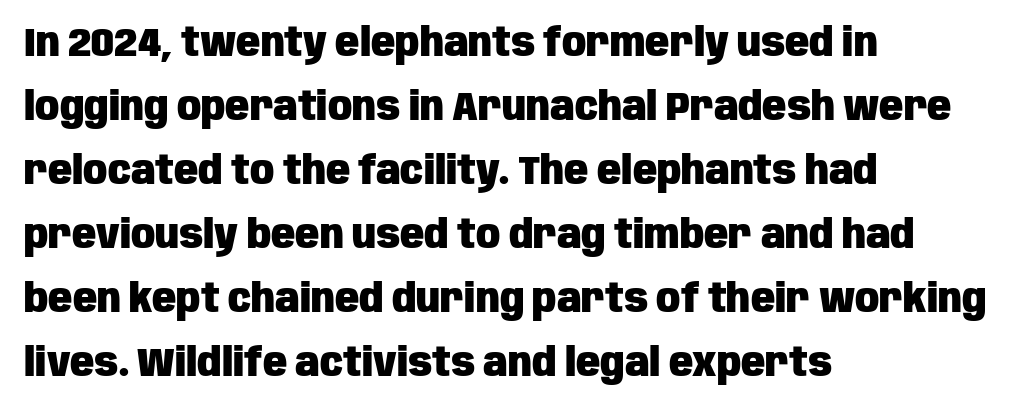
The lines sit at an ordinary, default distance from one another. This sample uses an upright cut, with every glyph sitting square on the baseline. A student would call this left alignment; a typographer would say flush left, rag right. Serifs: no, the terminals of the letterforms are clean. The passage shown is typed in a proportional face where columns would drift.
